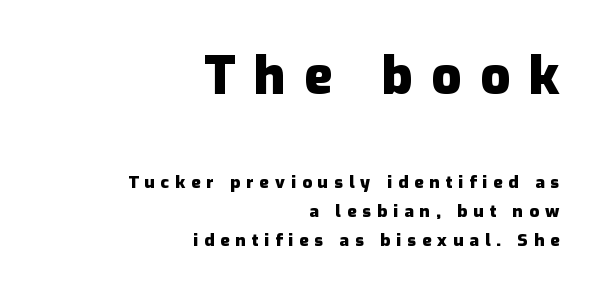
The image shows 52 px heavy sans-serif type, upright; set right-aligned, normal line spacing (1.69x), unusually wide letter spacing (+0.36 em), not underlined; the first (top) block is 3.06x larger; low stroke contrast and a medium x-height.
